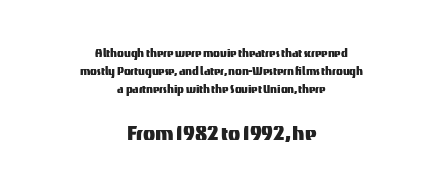
The image shows 25 px text type, upright; set centered, normal line spacing (1.28x), normal letter spacing, not underlined; the second (bottom) block is 1.79x larger.
